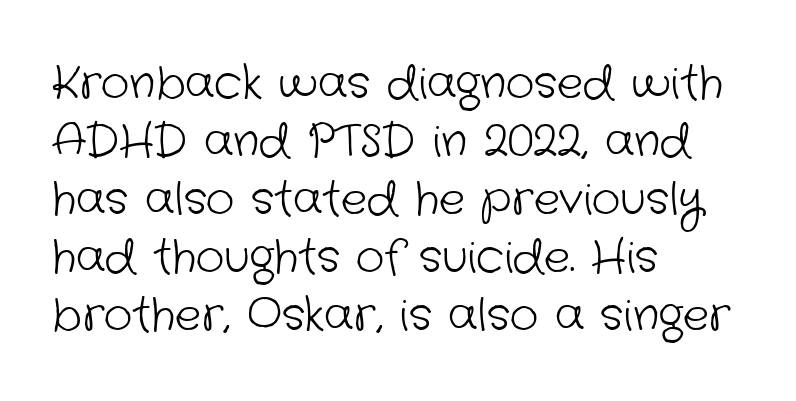
Q: Is the text bold? A: No.
Q: Is the typeface a serif or a sans-serif typeface? A: Sans-serif.
Q: Is the text underlined? A: No.
Q: How is the paragraph aligned? A: Left-aligned.
Q: Is the spacing between letters normal or unusually wide? A: Normal.
Q: Is the spacing between lines tight, normal or loose? A: Normal.
Q: Width (condensed, normal, or wide)? A: Normal.
Q: Stroke contrast? A: Low.
Q: x-height? A: Medium.
Q: Monospaced? A: No.
